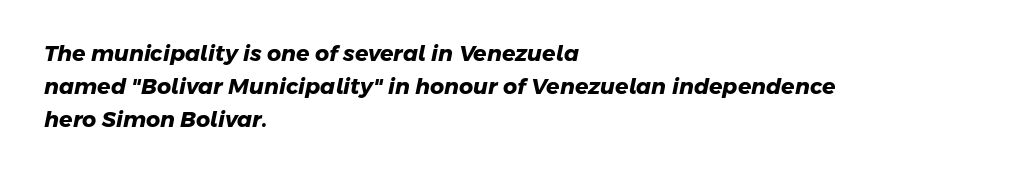
Where is the straight margin? On the left. Each row of text sits above clean, open space. Leading matches the norm, producing a regular column. The letters are bold, with thick, heavy strokes.
